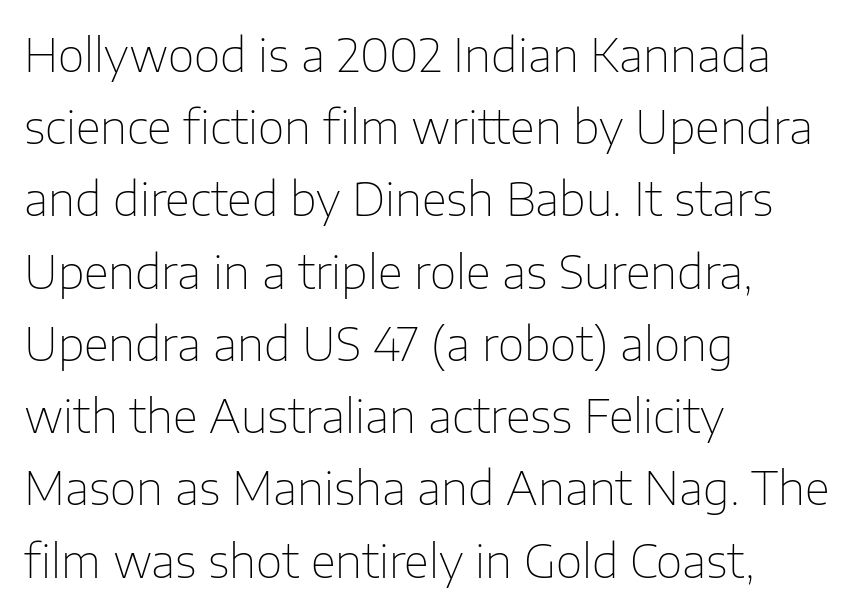
A sans-serif font was chosen for this passage. Type without underlining. Spacing verdict: proportional, widths tailored to each character. The lines sit at an ordinary, default distance from one another. These lines are set flush left with a ragged right edge.
